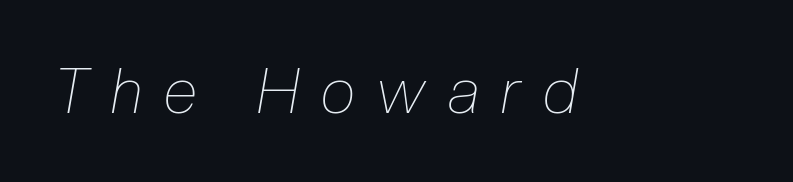
Someone cranked the tracking dial way up on this one. The area under the type is left untouched. Varying glyph widths throughout — classic text-font behaviour. This sample uses an oblique cut, with every glyph tilted off the vertical. The passage shown is not bold in any degree.
